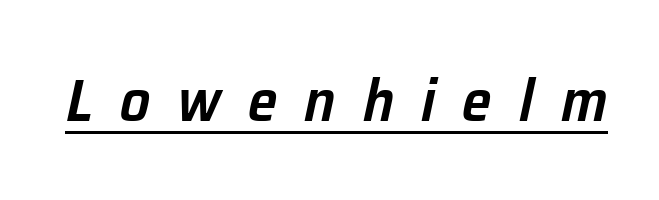
The image shows 60 px semibold type, italic (leaning right); set unusually wide letter spacing (+0.45 em), underlined; low stroke contrast and a medium x-height.
